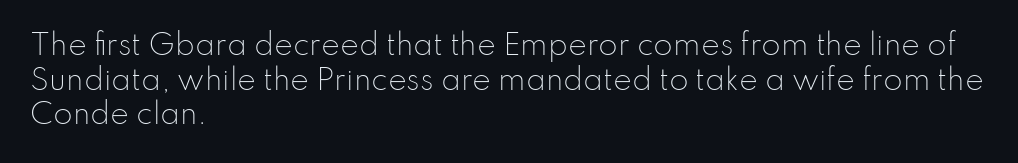
Q: Is the text bold? A: No.
Q: Is the text italic (slanted)? A: No, it is upright.
Q: Is the typeface a serif or a sans-serif typeface? A: Sans-serif.
Q: Is the text underlined? A: No.
Q: How is the paragraph aligned? A: Left-aligned.
Q: Is the spacing between letters normal or unusually wide? A: Normal.
Q: Width (condensed, normal, or wide)? A: Normal.
Q: Stroke contrast? A: Low.
Q: x-height? A: Small.
Q: Monospaced? A: No.
